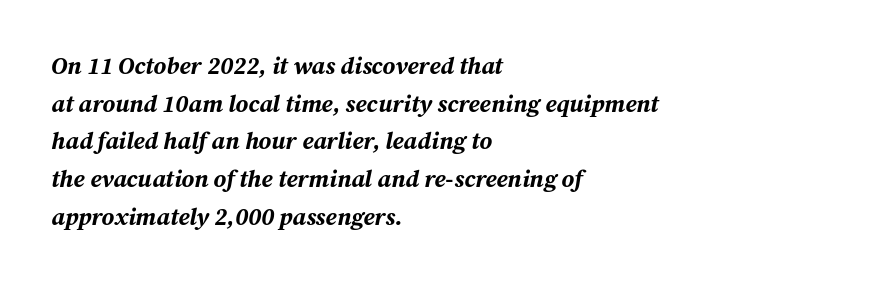
{"italic": "yes", "lean": "right", "slant_degrees": 12, "bold": "yes", "underline": "no", "align": "left", "line_spacing": "normal", "line_spacing_ratio": 1.57, "letter_spacing": "normal", "letter_spacing_em": 0.0, "glyph_px": 24}
